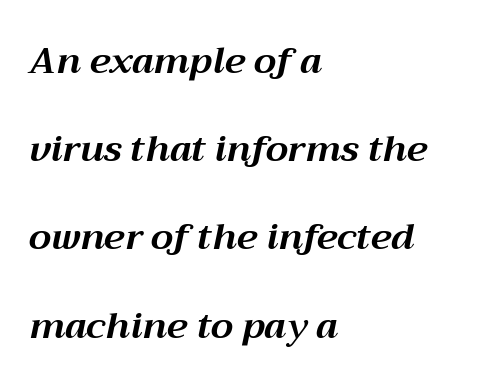
Q: Is the text bold? A: Yes.
Q: Is the text italic (slanted)? A: Yes, it leans right by about 12 degrees.
Q: Is the text underlined? A: No.
Q: How is the paragraph aligned? A: Left-aligned.
Q: Is the spacing between letters normal or unusually wide? A: Normal.
Q: Is the spacing between lines tight, normal or loose? A: Loose.
Q: Width (condensed, normal, or wide)? A: Normal.
Q: Stroke contrast? A: Medium.
Q: x-height? A: Medium.
Q: Monospaced? A: No.
